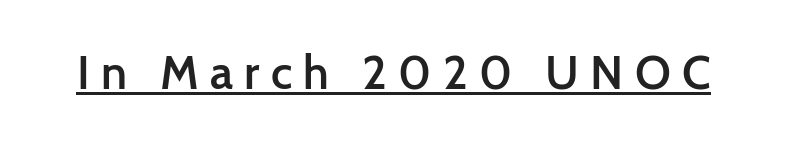
{"serif": "no", "italic": "no", "bold": "semi", "weight": "semibold", "width": "normal", "stroke_contrast": "low", "x_height": "medium", "monospaced": "no", "underline": "yes", "letter_spacing": "wide", "letter_spacing_em": 0.24, "glyph_px": 47}
